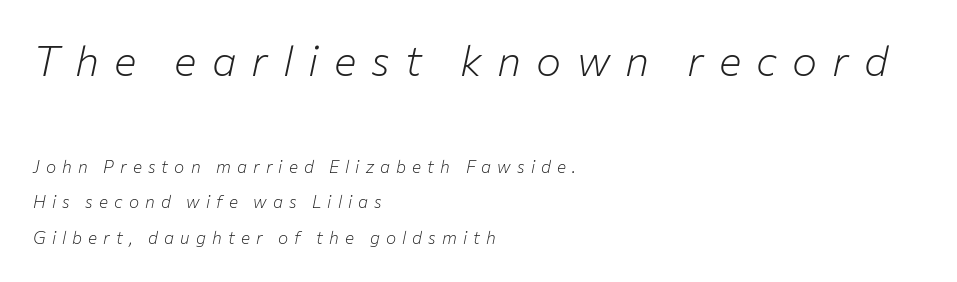
{"italic": "yes", "lean": "right", "slant_degrees": 12, "bold": "no", "weight": "light", "width": "normal", "stroke_contrast": "low", "x_height": "medium", "monospaced": "no", "underline": "no", "align": "left", "line_spacing": "loose", "line_spacing_ratio": 2.1, "letter_spacing": "wide", "letter_spacing_em": 0.36, "larger_block": "first", "size_ratio": 2.47, "glyph_px": 42}
